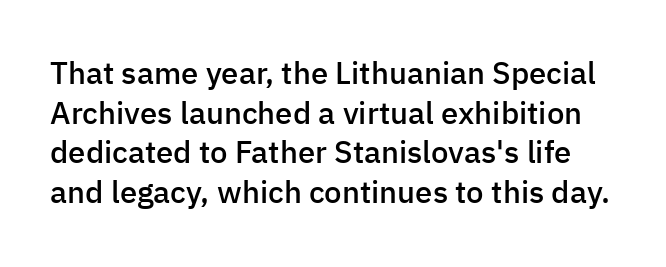
Q: Is the text bold? A: Semi-bold.
Q: Is the text italic (slanted)? A: No, it is upright.
Q: Is the typeface a serif or a sans-serif typeface? A: Sans-serif.
Q: Is the text underlined? A: No.
Q: Is the spacing between letters normal or unusually wide? A: Normal.
Q: Is the spacing between lines tight, normal or loose? A: Normal.
Q: Width (condensed, normal, or wide)? A: Normal.
Q: Stroke contrast? A: Low.
Q: x-height? A: Medium.
Q: Monospaced? A: No.
